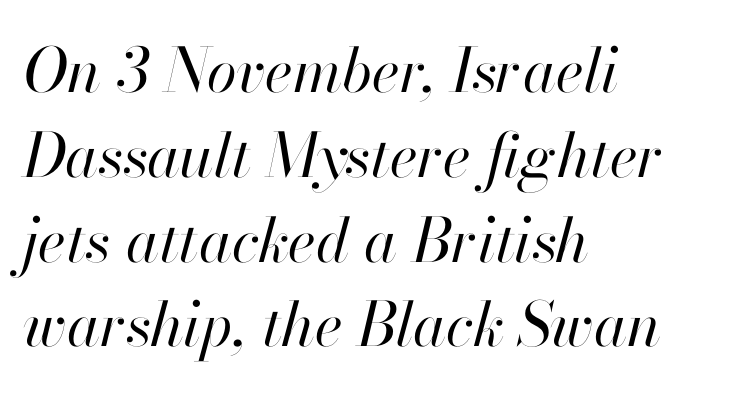
Q: Is the text bold? A: No.
Q: Is the text italic (slanted)? A: Yes, it leans right by about 13 degrees.
Q: Is the text underlined? A: No.
Q: How is the paragraph aligned? A: Left-aligned.
Q: Is the spacing between letters normal or unusually wide? A: Normal.
Q: Is the spacing between lines tight, normal or loose? A: Normal.
Q: Width (condensed, normal, or wide)? A: Normal.
Q: Stroke contrast? A: High.
Q: x-height? A: Small.
Q: Monospaced? A: No.
